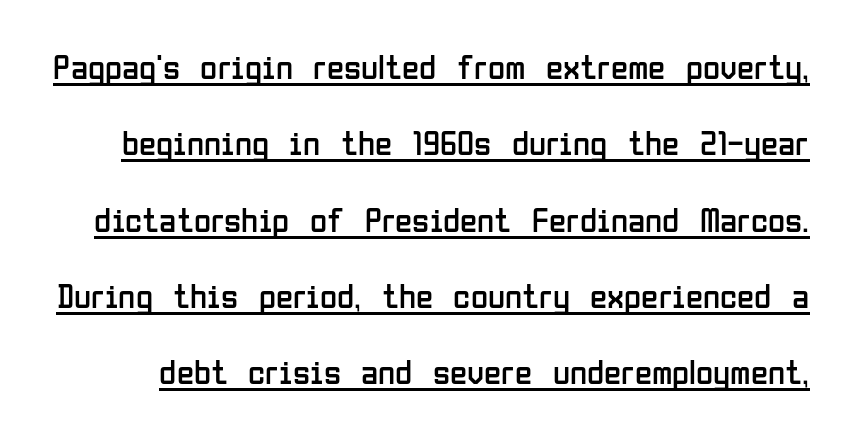
The image shows 35 px regular-weight, condensed sans-serif type, upright; set loose line spacing (2.18x), normal letter spacing, underlined; low stroke contrast and a medium x-height.
